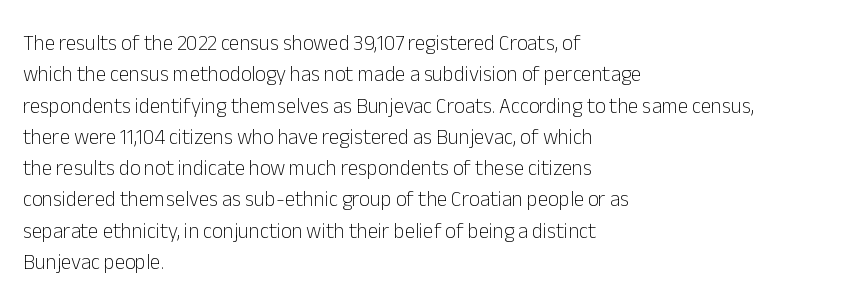
Ordinary non-slanted type is in use. Honestly, the row spacing looks completely unremarkable. These lines keep a tight, regular rhythm from letter to letter. These lines stack with their left ends in a neat column.
